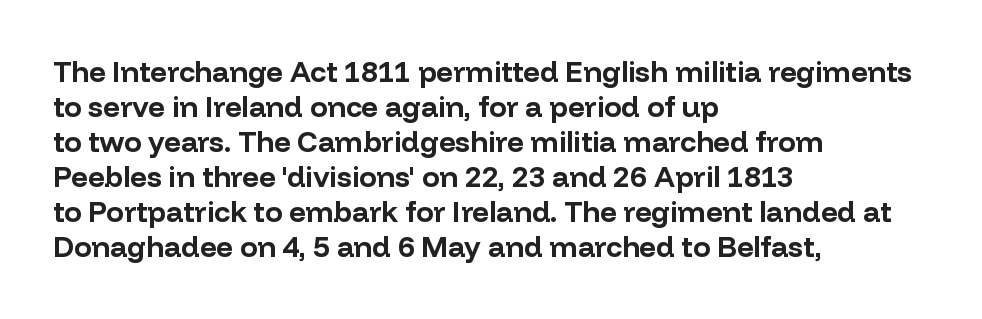
The image shows 29 px bold sans-serif type, upright; set left-aligned, line spacing 1.21x, normal letter spacing, not underlined; low stroke contrast and a medium x-height.
